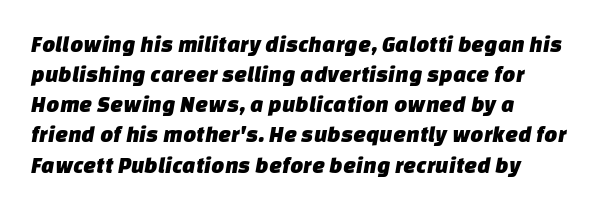
{"underline": "no", "align": "left", "line_spacing": "normal", "line_spacing_ratio": 1.31, "letter_spacing": "normal", "letter_spacing_em": 0.0, "glyph_px": 23}
